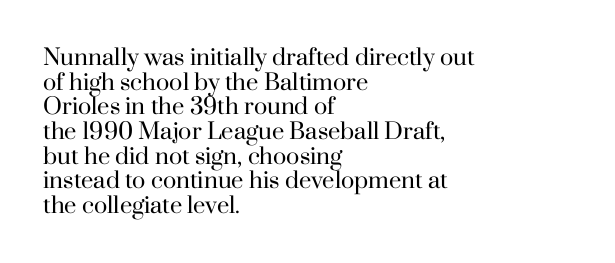
The text block is weighted toward the left margin, trailing off unevenly rightward. The weight would be labelled regular, book, light, or lighter still. Does extra space separate the letters? No, they use regular spacing. Very little white space separates one row of letters from the next.
